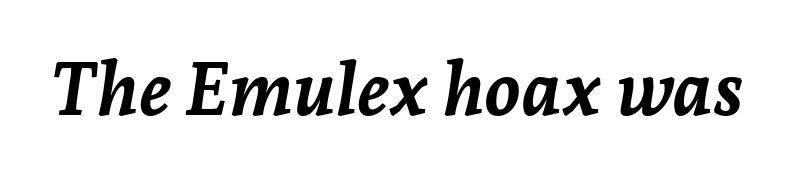
The image shows 73 px semibold type, italic (leaning right); set normal letter spacing, not underlined; low stroke contrast and a medium x-height.
